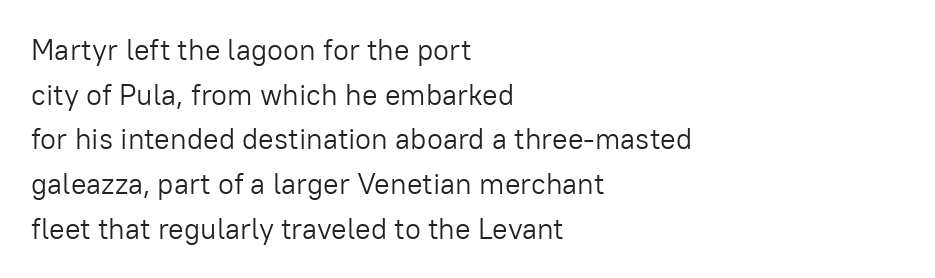
Words float on clear page, feet unadorned. If you drew a line through each stem, it would be perfectly vertical. Varying glyph widths throughout — classic text-font behaviour. The passage shown is not bold in any degree.
